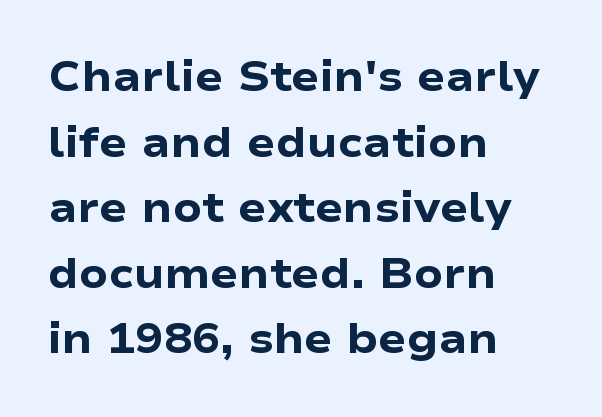
Nobody touched the tracking dial on this one. These lines are set flush left with a ragged right edge. Examine the stroke ends and you'll find no serifs. Notice how descenders clear the ascenders below comfortably — that's standard leading.
